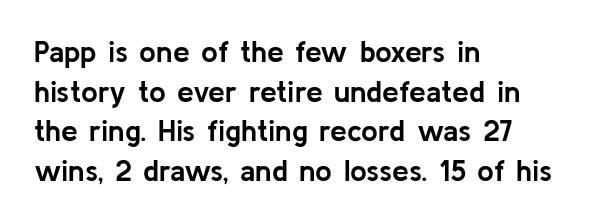
Q: Is the text bold? A: Yes.
Q: Is the text italic (slanted)? A: No, it is upright.
Q: Is the typeface a serif or a sans-serif typeface? A: Sans-serif.
Q: Is the text underlined? A: No.
Q: How is the paragraph aligned? A: Left-aligned.
Q: Is the spacing between letters normal or unusually wide? A: Normal.
Q: Is the spacing between lines tight, normal or loose? A: Normal.
Q: Width (condensed, normal, or wide)? A: Normal.
Q: Stroke contrast? A: Low.
Q: x-height? A: Medium.
Q: Monospaced? A: No.
